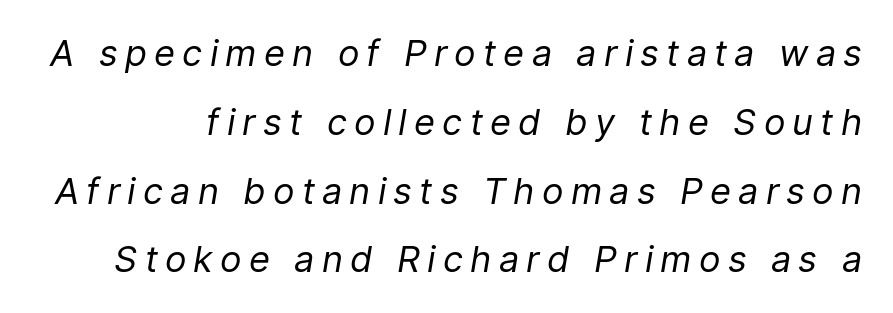
Q: Is the text bold? A: No.
Q: Is the text italic (slanted)? A: Yes, it leans right by about 9 degrees.
Q: Is the text underlined? A: No.
Q: Is the spacing between letters normal or unusually wide? A: Unusually wide.
Q: Is the spacing between lines tight, normal or loose? A: Loose.
Q: Width (condensed, normal, or wide)? A: Normal.
Q: Stroke contrast? A: Low.
Q: x-height? A: Medium.
Q: Monospaced? A: No.
